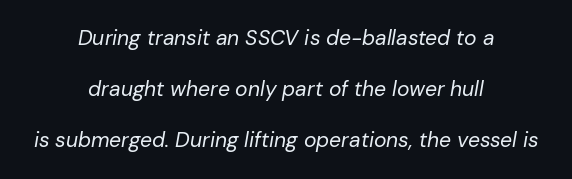
Every character sits at an angle, as italics do. Is there much room between lines? Yes — plenty of vertical air separates them. The tracking reads as untouched default to a designer's eye. Descender tails drop into unmarked territory.
